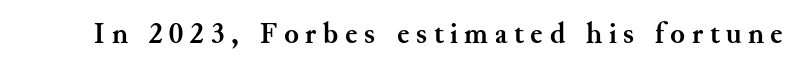
Q: Is the text bold? A: Yes.
Q: Is the text italic (slanted)? A: No, it is upright.
Q: Is the typeface a serif or a sans-serif typeface? A: Serif.
Q: Is the text underlined? A: No.
Q: Is the spacing between letters normal or unusually wide? A: Unusually wide.
Q: Width (condensed, normal, or wide)? A: Normal.
Q: Stroke contrast? A: Medium.
Q: x-height? A: Small.
Q: Monospaced? A: No.
